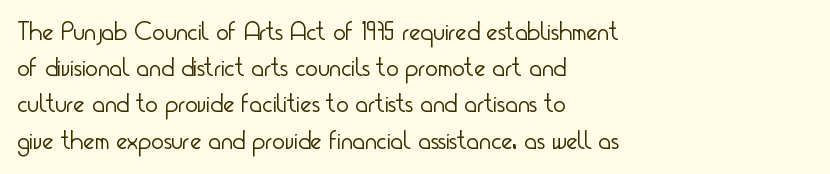
{"italic": "no", "bold": "no", "underline": "no", "align": "left", "line_spacing": "normal", "line_spacing_ratio": 1.34, "letter_spacing": "normal", "letter_spacing_em": 0.0, "glyph_px": 27}
